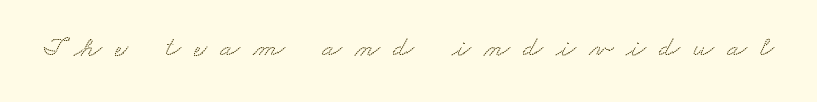
Q: Is the text underlined? A: No.
Q: Is the spacing between letters normal or unusually wide? A: Unusually wide.
Q: Width (condensed, normal, or wide)? A: Wide.
Q: Stroke contrast? A: Low.
Q: x-height? A: Small.
Q: Monospaced? A: No.
